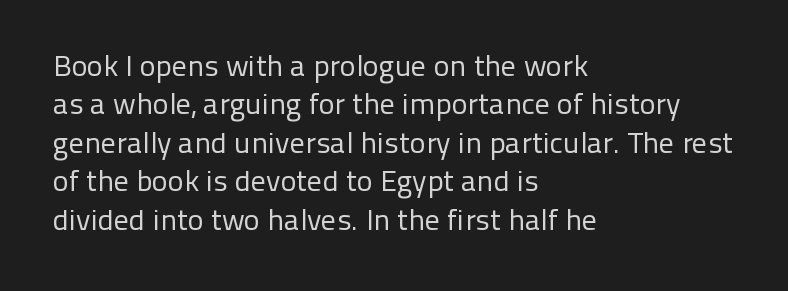
The image shows 30 px regular-weight sans-serif type, upright; set left-aligned, normal line spacing (1.28x), normal letter spacing, not underlined; low stroke contrast and a medium x-height.
